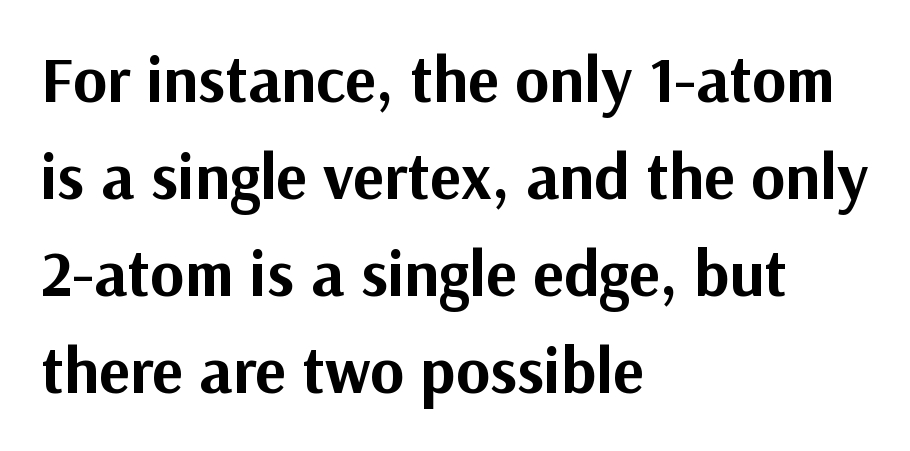
Q: Is the text bold? A: Yes.
Q: Is the text italic (slanted)? A: No, it is upright.
Q: Is the typeface a serif or a sans-serif typeface? A: Sans-serif.
Q: Is the text underlined? A: No.
Q: How is the paragraph aligned? A: Left-aligned.
Q: Is the spacing between letters normal or unusually wide? A: Normal.
Q: Is the spacing between lines tight, normal or loose? A: Normal.
Q: Width (condensed, normal, or wide)? A: Normal.
Q: Stroke contrast? A: Medium.
Q: x-height? A: Medium.
Q: Monospaced? A: No.
